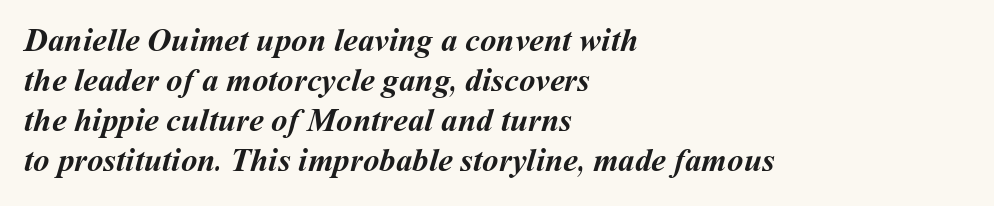
Q: Is the text bold? A: Yes.
Q: Is the text underlined? A: No.
Q: How is the paragraph aligned? A: Left-aligned.
Q: Is the spacing between letters normal or unusually wide? A: Normal.
Q: Width (condensed, normal, or wide)? A: Normal.
Q: Stroke contrast? A: Medium.
Q: x-height? A: Medium.
Q: Monospaced? A: No.
